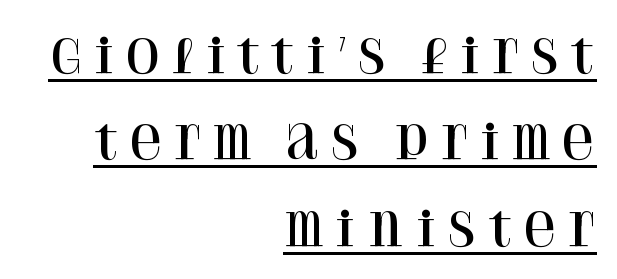
The image shows 45 px serif type, upright; set right-aligned, loose line spacing (1.92x), underlined; high stroke contrast and a large x-height.
